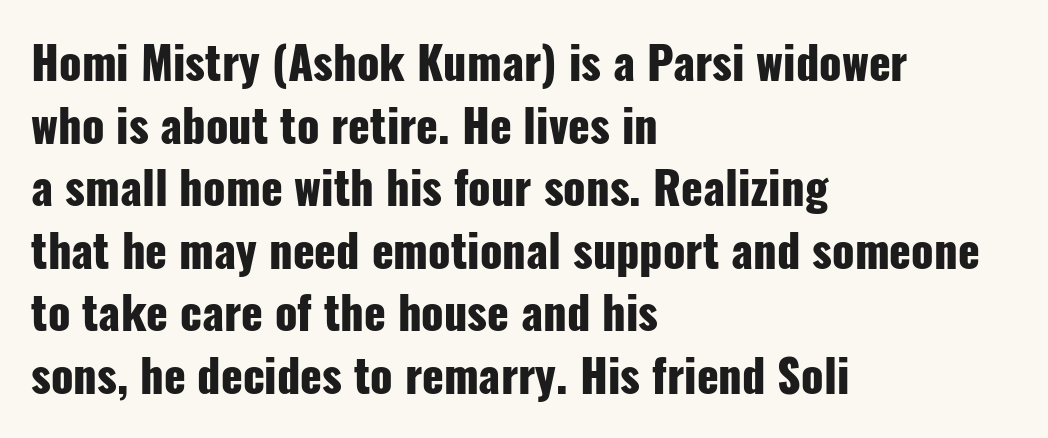
{"serif": "no", "italic": "no", "bold": "yes", "weight": "heavy", "width": "condensed", "stroke_contrast": "low", "x_height": "medium", "monospaced": "no", "underline": "no", "align": "left", "line_spacing": "normal", "line_spacing_ratio": 1.39, "letter_spacing": "normal", "letter_spacing_em": 0.0, "glyph_px": 45}
